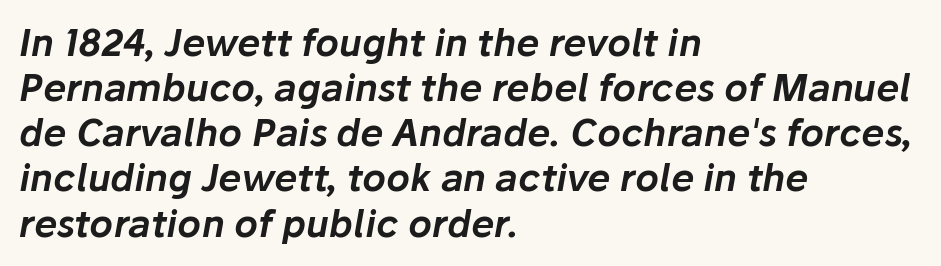
Q: Is the text italic (slanted)? A: Yes, it leans right by about 10 degrees.
Q: Is the text underlined? A: No.
Q: How is the paragraph aligned? A: Left-aligned.
Q: Is the spacing between letters normal or unusually wide? A: Normal.
Q: Width (condensed, normal, or wide)? A: Normal.
Q: Stroke contrast? A: Low.
Q: x-height? A: Medium.
Q: Monospaced? A: No.
